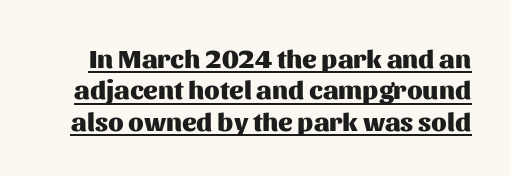
Underlining? Definitely there. Summary of weight: heavy, a full bold. If you drew a line through each stem, it would be perfectly vertical. The rendering keeps characters at their native spacing.
